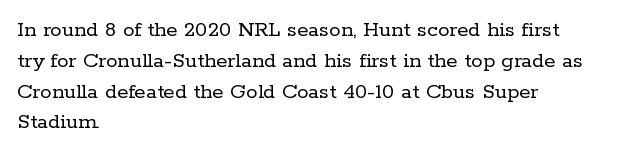
The image shows 23 px text type, upright; set left-aligned, normal line spacing (1.34x), normal letter spacing, not underlined.
